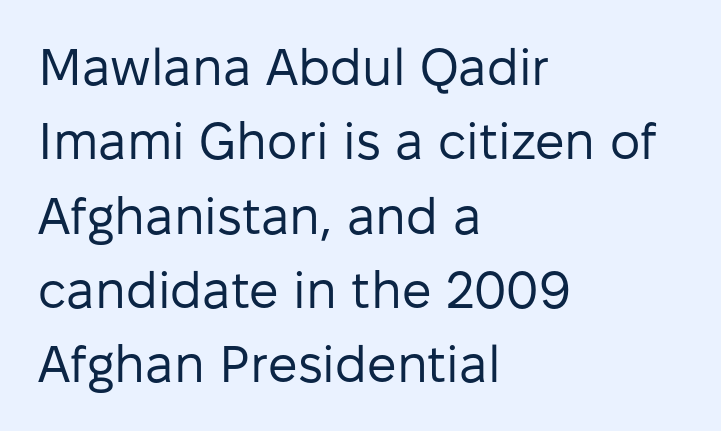
Q: Is the text bold? A: No.
Q: Is the text italic (slanted)? A: No, it is upright.
Q: Is the typeface a serif or a sans-serif typeface? A: Sans-serif.
Q: Is the text underlined? A: No.
Q: How is the paragraph aligned? A: Left-aligned.
Q: Is the spacing between letters normal or unusually wide? A: Normal.
Q: Is the spacing between lines tight, normal or loose? A: Normal.
Q: Width (condensed, normal, or wide)? A: Normal.
Q: Stroke contrast? A: Low.
Q: x-height? A: Medium.
Q: Monospaced? A: No.
